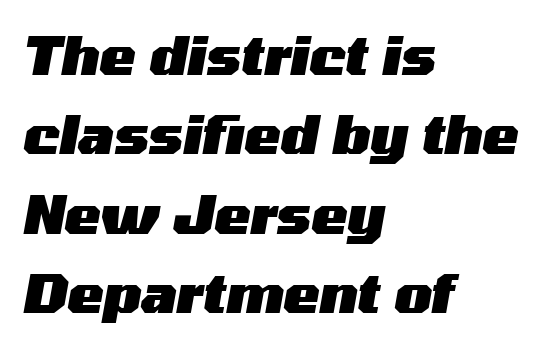
Q: Is the text bold? A: Yes.
Q: Is the text italic (slanted)? A: Yes, it leans right by about 10 degrees.
Q: Is the text underlined? A: No.
Q: How is the paragraph aligned? A: Left-aligned.
Q: Is the spacing between letters normal or unusually wide? A: Normal.
Q: Is the spacing between lines tight, normal or loose? A: Normal.
Q: Width (condensed, normal, or wide)? A: Wide.
Q: Stroke contrast? A: Medium.
Q: x-height? A: Medium.
Q: Monospaced? A: No.
